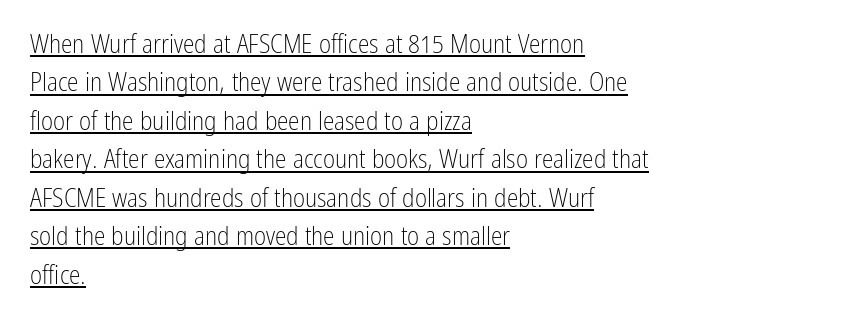
The image shows 26 px text type, upright; set left-aligned, normal line spacing (1.48x), normal letter spacing, underlined.
